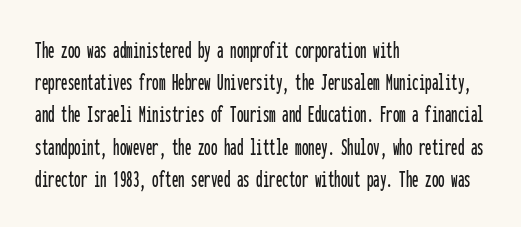
{"italic": "no", "underline": "no", "align": "left", "line_spacing_ratio": 1.24, "letter_spacing": "normal", "letter_spacing_em": 0.0, "glyph_px": 26}
